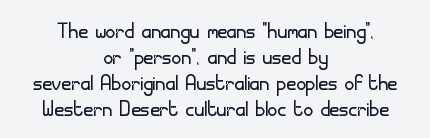
The image shows 27 px text type, upright; set centered, tight line spacing (0.96x), normal letter spacing, not underlined.
